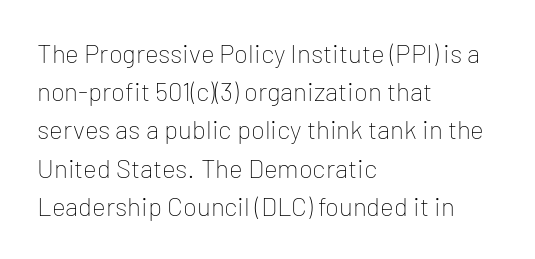
The vertical gap from one line to the next is medium. Quick note: underline off. The characters are drawn with everyday or finer stroke widths. A typesetter would mark this as roman, not italic. Caption: multi-line text, flush left, ragged right.
